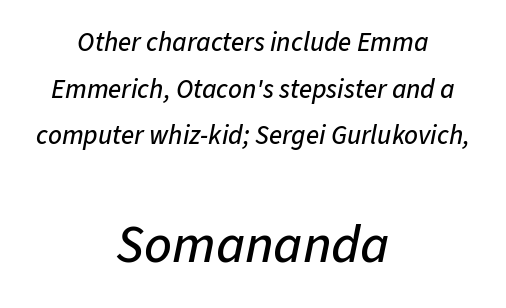
Q: Is the text italic (slanted)? A: Yes, it leans right by about 11 degrees.
Q: Is the text underlined? A: No.
Q: How is the paragraph aligned? A: Centered.
Q: Is the spacing between letters normal or unusually wide? A: Normal.
Q: Which block of text is set in a larger size, the first (top) or the second (bottom)? A: The second (bottom) one.
Q: Width (condensed, normal, or wide)? A: Normal.
Q: Stroke contrast? A: Low.
Q: x-height? A: Medium.
Q: Monospaced? A: No.
